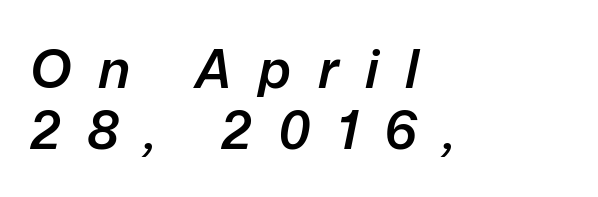
{"italic": "yes", "lean": "right", "slant_degrees": 12, "bold": "semi", "weight": "semibold", "width": "normal", "stroke_contrast": "low", "x_height": "medium", "monospaced": "no", "underline": "no", "align": "left", "line_spacing_ratio": 1.16, "letter_spacing": "wide", "letter_spacing_em": 0.5, "glyph_px": 53}
